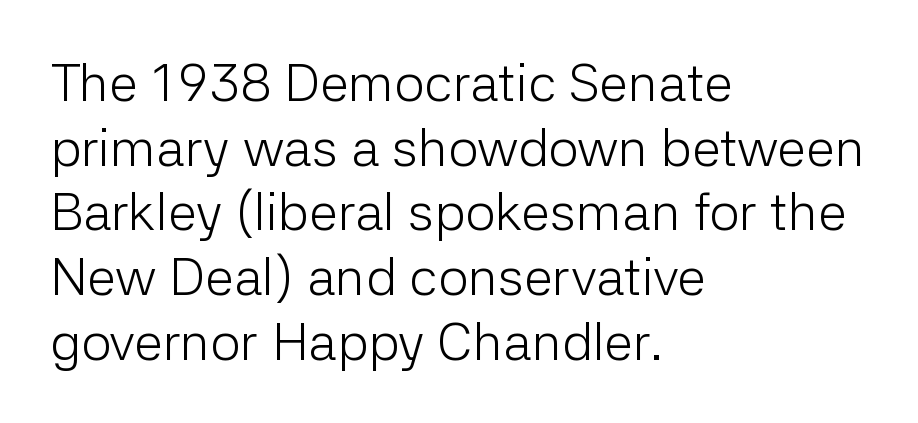
Q: Is the text bold? A: No.
Q: Is the text italic (slanted)? A: No, it is upright.
Q: Is the typeface a serif or a sans-serif typeface? A: Sans-serif.
Q: Is the text underlined? A: No.
Q: How is the paragraph aligned? A: Left-aligned.
Q: Is the spacing between letters normal or unusually wide? A: Normal.
Q: Width (condensed, normal, or wide)? A: Normal.
Q: Stroke contrast? A: Low.
Q: x-height? A: Medium.
Q: Monospaced? A: No.
